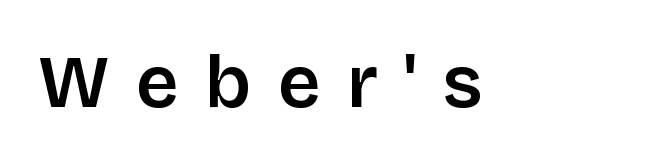
This is roman type, the default non-slanted kind. These lines are composed in type without serifs. Quick note: underline off. The letters advance in unequal steps, a hallmark of proportional type. The face used here is rendered with a markedly widened letterfit.
